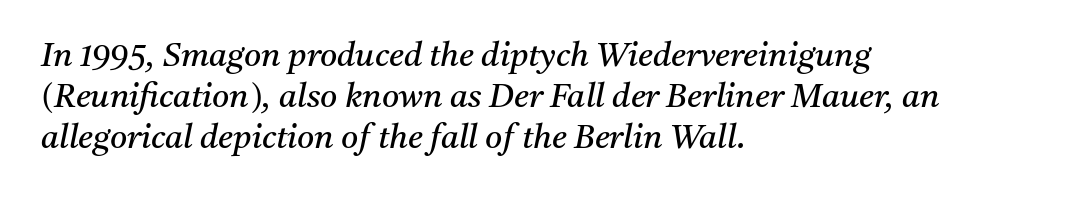
The image shows 33 px regular-weight serif type, italic (leaning right); set left-aligned, line spacing 1.24x, normal letter spacing, not underlined; medium stroke contrast and a medium x-height.
